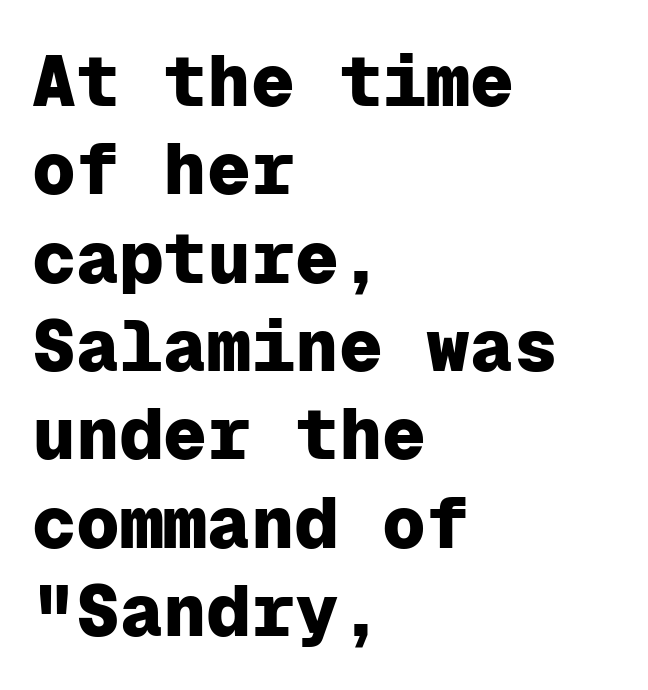
Horizontally, the lines are justified to the leading edge only. These lines are rendered in a fixed-pitch font. The typography opts for an upright posture over an oblique one. Words appear dense and cohesive because spacing is normal. You'd pick this weight for a headline — it's a proper bold. Check the space under the baseline: it is left empty.
